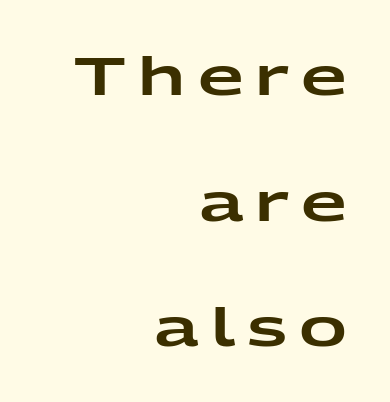
Q: Is the text italic (slanted)? A: No, it is upright.
Q: Is the typeface a serif or a sans-serif typeface? A: Sans-serif.
Q: Is the text underlined? A: No.
Q: How is the paragraph aligned? A: Right-aligned.
Q: Is the spacing between letters normal or unusually wide? A: Unusually wide.
Q: Is the spacing between lines tight, normal or loose? A: Loose.
Q: Width (condensed, normal, or wide)? A: Wide.
Q: Stroke contrast? A: Low.
Q: x-height? A: Medium.
Q: Monospaced? A: No.
